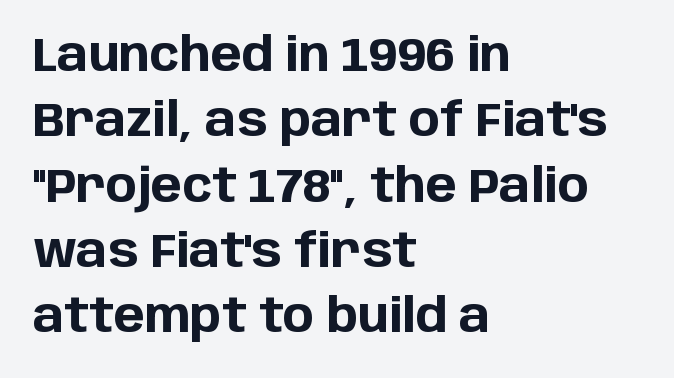
Lines of text with bare space underneath. Upright lettering throughout. Note the varied advance widths — an 'i' is clearly narrower than an 'm'. A typesetter would label this face a sans.
